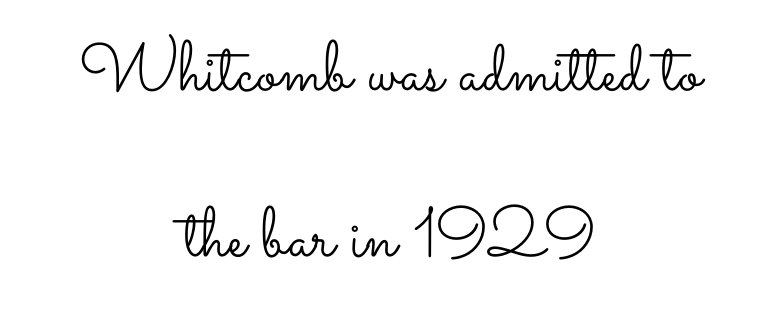
The image shows 71 px light, wide type; set centered, loose line spacing (2.34x), normal letter spacing, not underlined; low stroke contrast and a small x-height.
